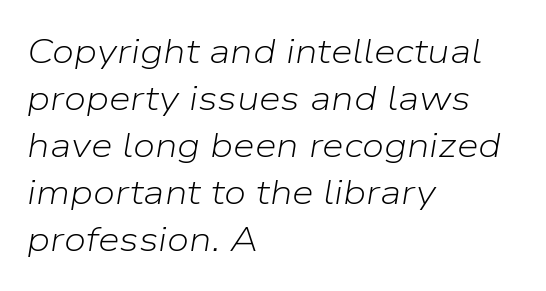
The image shows 35 px light type, italic (leaning right); set left-aligned, normal line spacing (1.34x), normal letter spacing, not underlined; low stroke contrast and a medium x-height.
